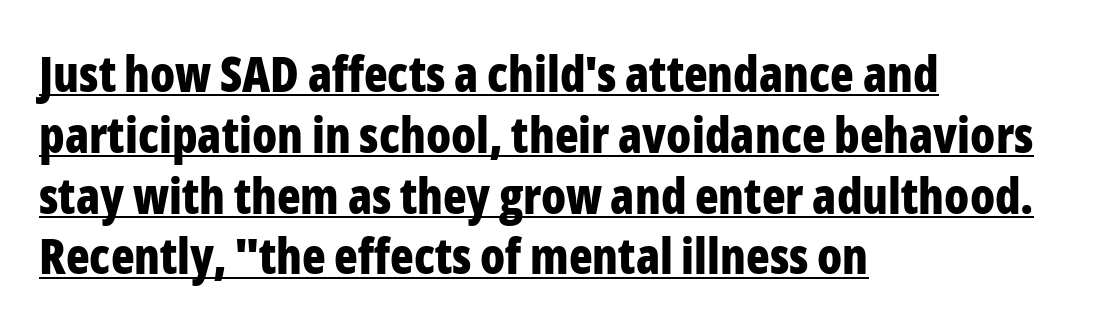
The image shows 49 px bold, condensed sans-serif type, upright; set left-aligned, line spacing 1.24x, normal letter spacing, underlined; low stroke contrast and a medium x-height.
